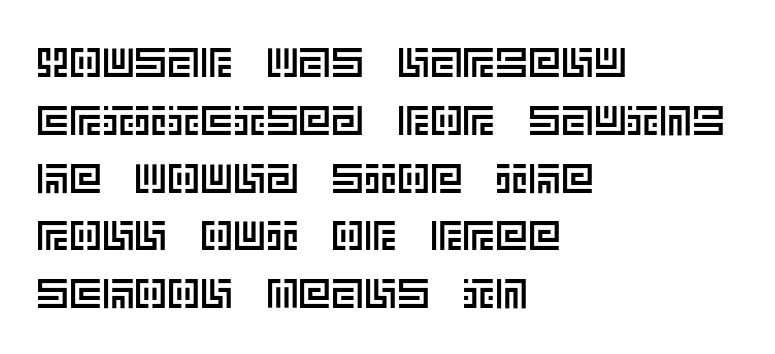
The image shows 41 px text type, upright; set left-aligned, normal line spacing (1.41x), normal letter spacing, not underlined; a large x-height.
